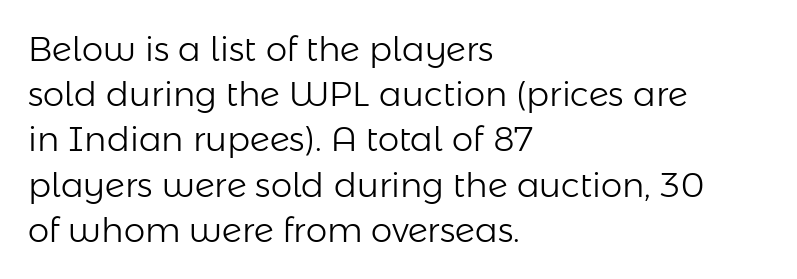
The image shows 34 px light sans-serif type, upright; set left-aligned, normal line spacing (1.33x), normal letter spacing, not underlined; low stroke contrast and a medium x-height.
